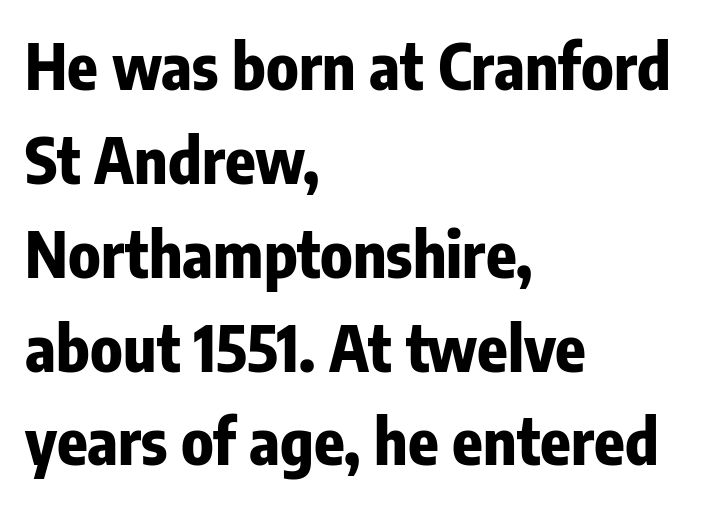
Q: Is the text bold? A: Yes.
Q: Is the text italic (slanted)? A: No, it is upright.
Q: Is the typeface a serif or a sans-serif typeface? A: Sans-serif.
Q: Is the text underlined? A: No.
Q: How is the paragraph aligned? A: Left-aligned.
Q: Is the spacing between letters normal or unusually wide? A: Normal.
Q: Is the spacing between lines tight, normal or loose? A: Normal.
Q: Width (condensed, normal, or wide)? A: Condensed.
Q: Stroke contrast? A: Low.
Q: x-height? A: Medium.
Q: Monospaced? A: No.
